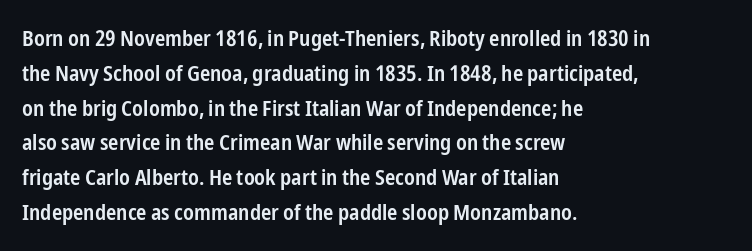
{"italic": "no", "bold": "semi", "underline": "no", "align": "left", "line_spacing": "normal", "line_spacing_ratio": 1.58, "letter_spacing": "normal", "letter_spacing_em": 0.0, "glyph_px": 22}
